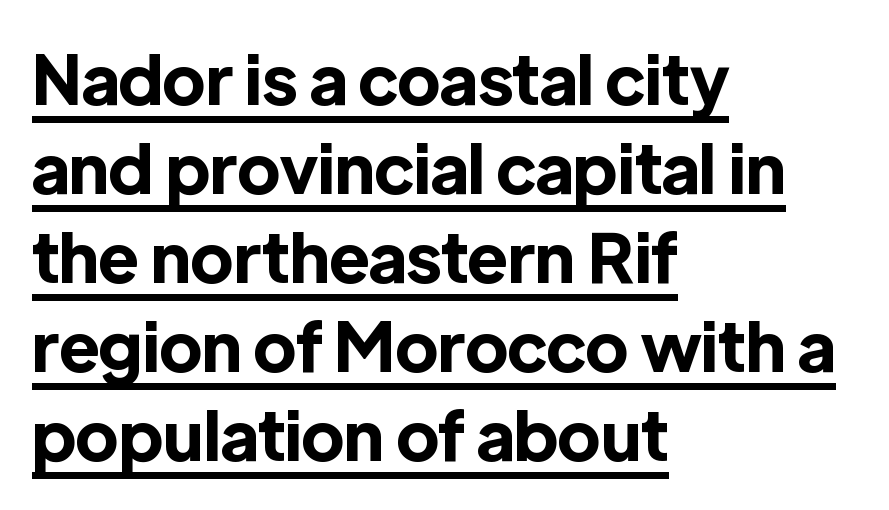
Looks like regular typesetting: each glyph gets only the width it needs. The letters stand upright; this is a roman face. Serifs: no, the terminals of the letterforms are clean. How would I describe the line gaps? Plain and ordinary. One-word summary of the alignment: left. A dark, heavy texture on the line: the type is bold.
